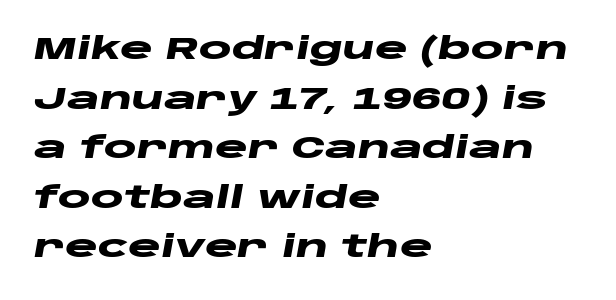
{"italic": "yes", "lean": "right", "slant_degrees": 10, "bold": "yes", "weight": "heavy", "width": "wide", "stroke_contrast": "low", "x_height": "large", "monospaced": "no", "underline": "no", "align": "left", "line_spacing": "normal", "line_spacing_ratio": 1.6, "letter_spacing": "normal", "letter_spacing_em": 0.0, "glyph_px": 31}
